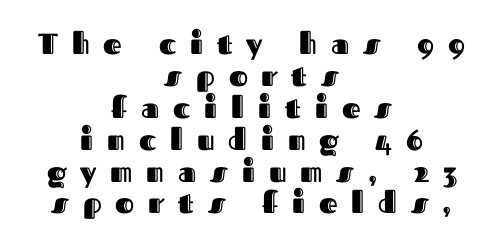
The image shows 29 px text type, upright; set centered, tight line spacing (1.1x), unusually wide letter spacing (+0.48 em), not underlined; a medium x-height.
